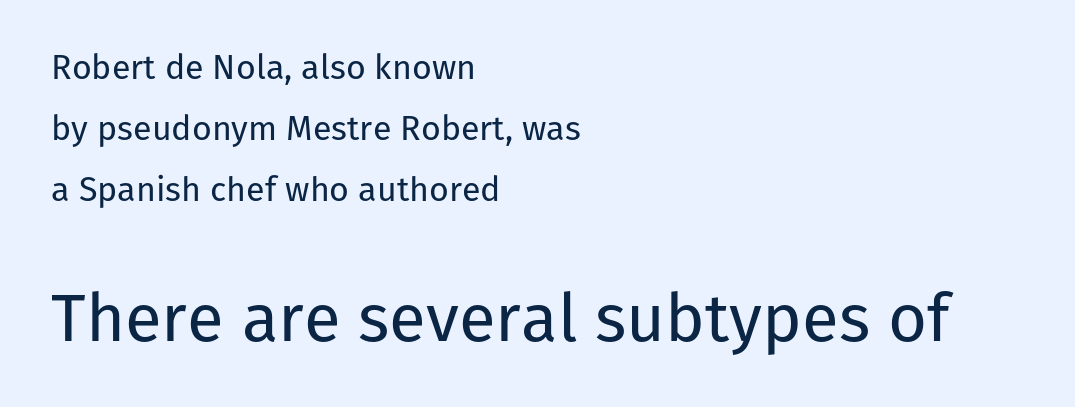
The image shows 67 px regular-weight sans-serif type, upright; set left-aligned, line spacing 1.79x, normal letter spacing, not underlined; the second (bottom) block is 1.97x larger; low stroke contrast and a medium x-height.
